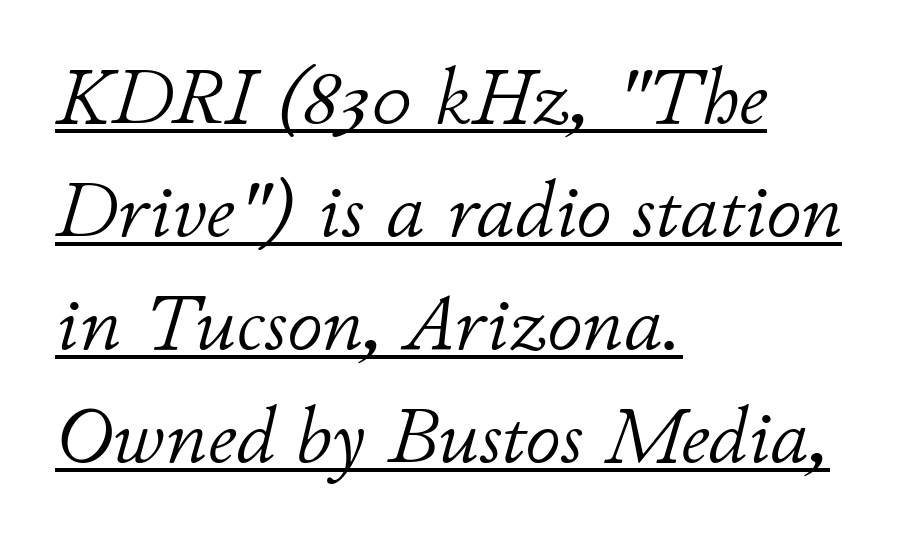
{"italic": "yes", "lean": "right", "slant_degrees": 11, "bold": "no", "weight": "light", "width": "normal", "stroke_contrast": "low", "x_height": "small", "monospaced": "no", "underline": "yes", "align": "left", "line_spacing": "normal", "line_spacing_ratio": 1.43, "letter_spacing": "normal", "letter_spacing_em": 0.0, "glyph_px": 79}
